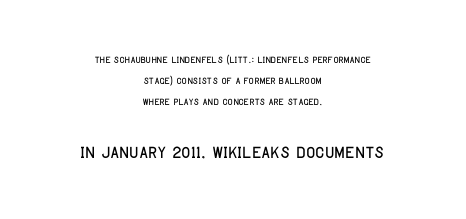
Each line is balanced around a shared central axis. The gaps between neighbouring characters are ordinary and unremarkable. Only glyphs here, with clear space below each row. Scale increases going downward across the two blocks.
